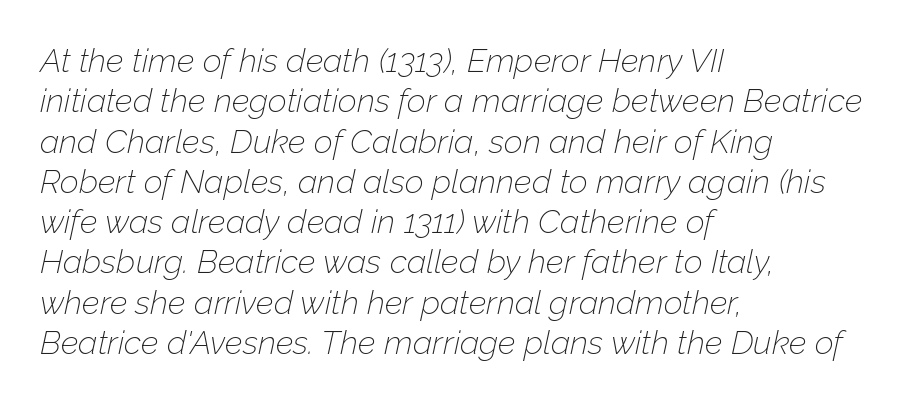
Weight: in the light-to-regular range. The letterforms sit shoulder to shoulder at normal distance. Typeset ragged right — the left edge is the straight one. Is this a fixed-width face? No — the glyphs have proportional, varying widths.
